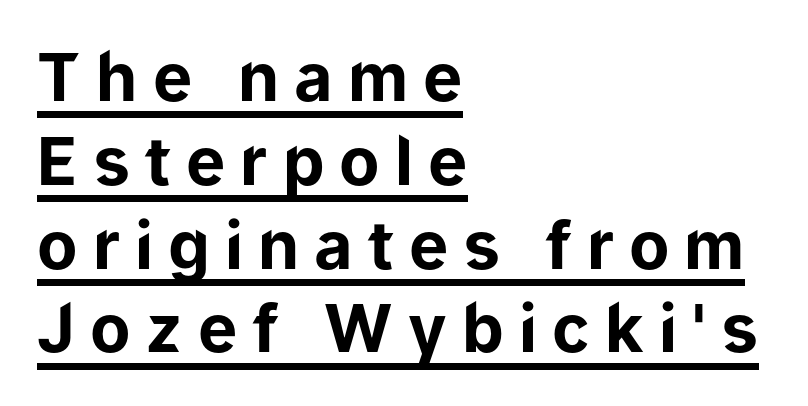
The image shows 66 px bold sans-serif type, upright; set left-aligned, normal line spacing (1.27x), unusually wide letter spacing (+0.23 em), underlined; low stroke contrast and a medium x-height.
